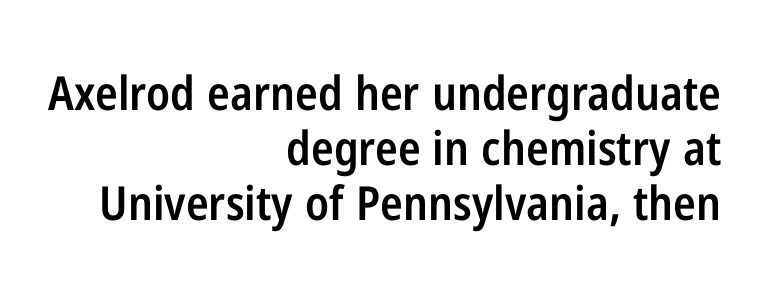
The image shows 47 px semibold, condensed sans-serif type, upright; set right-aligned, line spacing 1.17x, normal letter spacing, not underlined; low stroke contrast and a medium x-height.
